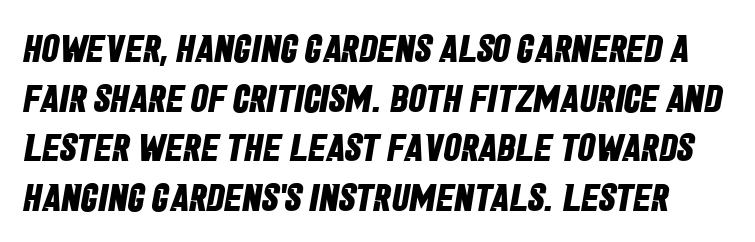
These lines are composed in type without serifs. Heft: maximum for text — a bold. The vertical gap from one line to the next is medium. Each row of text sits above clean, open space.
